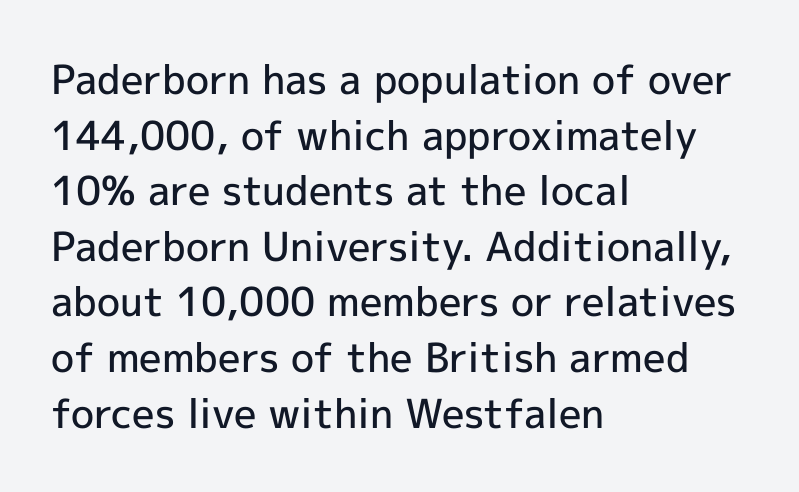
Q: Is the text bold? A: Semi-bold.
Q: Is the text italic (slanted)? A: No, it is upright.
Q: Is the typeface a serif or a sans-serif typeface? A: Sans-serif.
Q: Is the text underlined? A: No.
Q: How is the paragraph aligned? A: Left-aligned.
Q: Is the spacing between letters normal or unusually wide? A: Normal.
Q: Is the spacing between lines tight, normal or loose? A: Normal.
Q: Width (condensed, normal, or wide)? A: Normal.
Q: x-height? A: Medium.
Q: Monospaced? A: No.
